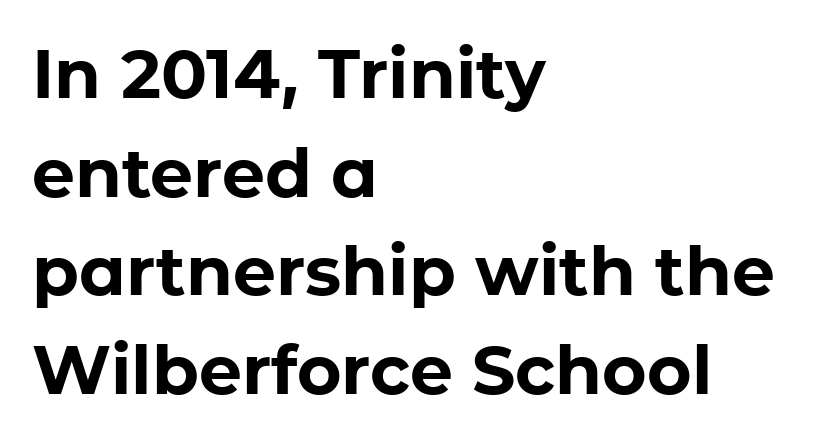
{"serif": "no", "italic": "no", "bold": "yes", "weight": "bold", "width": "normal", "stroke_contrast": "low", "x_height": "medium", "monospaced": "no", "underline": "no", "align": "left", "line_spacing": "normal", "line_spacing_ratio": 1.45, "letter_spacing": "normal", "letter_spacing_em": 0.0, "glyph_px": 68}
